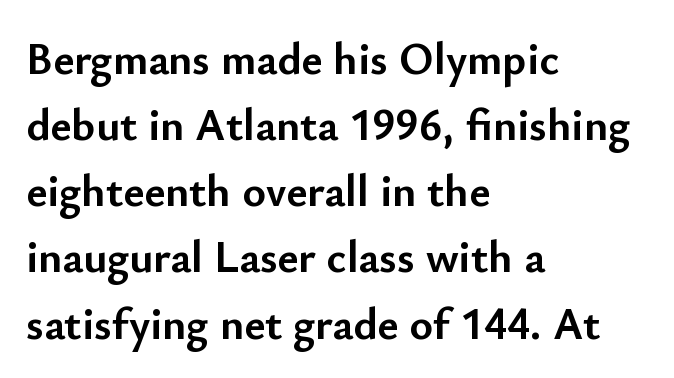
Q: Is the text bold? A: Yes.
Q: Is the text italic (slanted)? A: No, it is upright.
Q: Is the typeface a serif or a sans-serif typeface? A: Sans-serif.
Q: Is the text underlined? A: No.
Q: How is the paragraph aligned? A: Left-aligned.
Q: Is the spacing between letters normal or unusually wide? A: Normal.
Q: Is the spacing between lines tight, normal or loose? A: Normal.
Q: Width (condensed, normal, or wide)? A: Normal.
Q: Stroke contrast? A: Low.
Q: x-height? A: Small.
Q: Monospaced? A: No.
